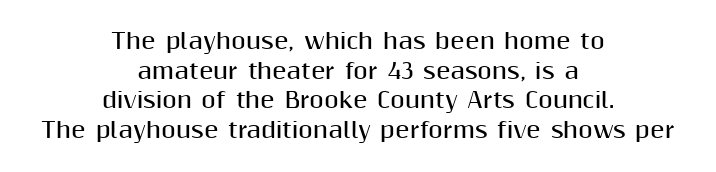
How would I describe the line gaps? Plain and ordinary. The typography opts for an upright posture over an oblique one. Typesetter's note: full bold, strokes at maximum text heaviness. In CSS terms this would be text-align: center. Underlining? Definitely not there. Look at the tracking — it's just the regular setting, nothing added.
